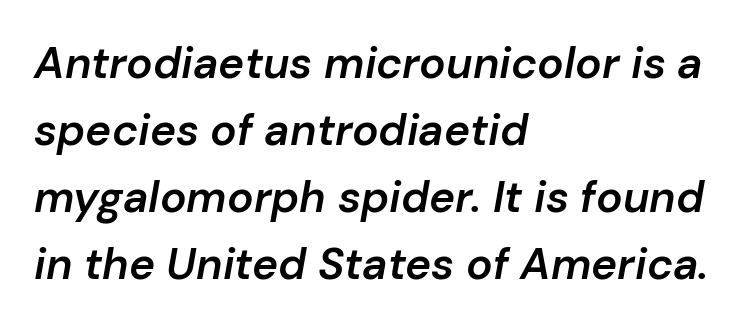
Plain, unruled lines of type. Nothing unusual about the tracking: characters are spaced as the font intends. Does the lettering tilt? It does — this is italic. Short and long lines alike share a common starting point at left.
